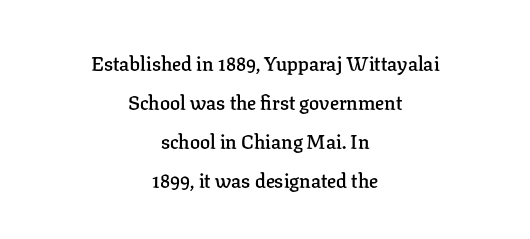
{"italic": "no", "bold": "semi", "underline": "no", "align": "center", "line_spacing": "loose", "line_spacing_ratio": 1.95, "letter_spacing": "normal", "letter_spacing_em": 0.0, "glyph_px": 20}
